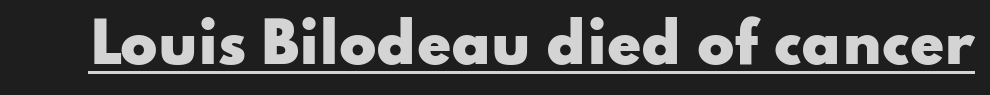
Q: Is the text bold? A: Yes.
Q: Is the text italic (slanted)? A: No, it is upright.
Q: Is the typeface a serif or a sans-serif typeface? A: Sans-serif.
Q: Is the text underlined? A: Yes.
Q: Is the spacing between letters normal or unusually wide? A: Normal.
Q: Width (condensed, normal, or wide)? A: Wide.
Q: Stroke contrast? A: Low.
Q: x-height? A: Small.
Q: Monospaced? A: No.
